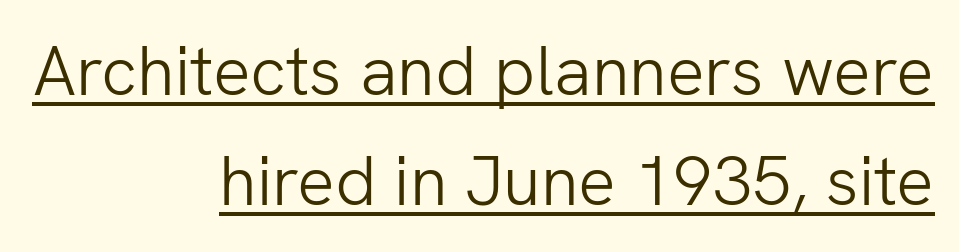
Caption: face not bold, strokes unweighted. Posture: upright roman. Has an underline been added? It has. The lines in this sample share a right terminus and differ only in where they begin. The type is set solid horizontally, with unmodified tracking.
